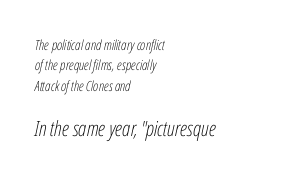
{"italic": "yes", "lean": "right", "slant_degrees": 12, "bold": "no", "underline": "no", "align": "left", "line_spacing": "normal", "line_spacing_ratio": 1.46, "letter_spacing": "normal", "letter_spacing_em": 0.0, "larger_block": "second", "size_ratio": 1.5, "glyph_px": 21}
